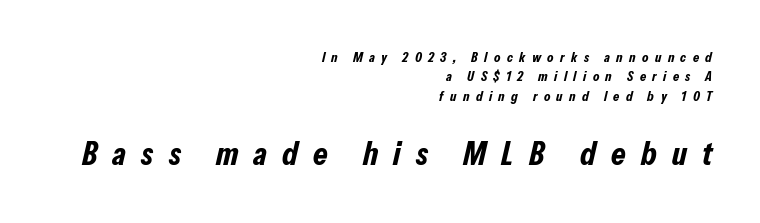
Bigger letters appear in the bottom chunk; the top chunk is reduced. Thick stems and heavy bowls — unmistakably bold. The passage shown is not underscored anywhere. Here the designer chose a conventional face with non-uniform glyph widths.
